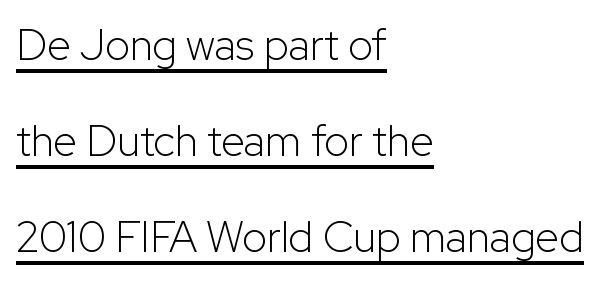
Q: Is the text bold? A: No.
Q: Is the text italic (slanted)? A: No, it is upright.
Q: Is the typeface a serif or a sans-serif typeface? A: Sans-serif.
Q: Is the text underlined? A: Yes.
Q: How is the paragraph aligned? A: Left-aligned.
Q: Is the spacing between letters normal or unusually wide? A: Normal.
Q: Is the spacing between lines tight, normal or loose? A: Loose.
Q: Width (condensed, normal, or wide)? A: Normal.
Q: Stroke contrast? A: Low.
Q: x-height? A: Medium.
Q: Monospaced? A: No.
